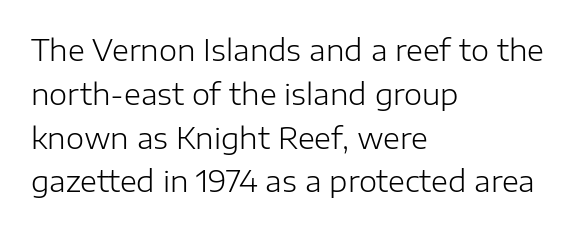
{"serif": "no", "italic": "no", "bold": "no", "weight": "light", "width": "normal", "stroke_contrast": "low", "x_height": "medium", "monospaced": "no", "underline": "no", "align": "left", "line_spacing": "normal", "line_spacing_ratio": 1.51, "letter_spacing": "normal", "letter_spacing_em": 0.0, "glyph_px": 29}
